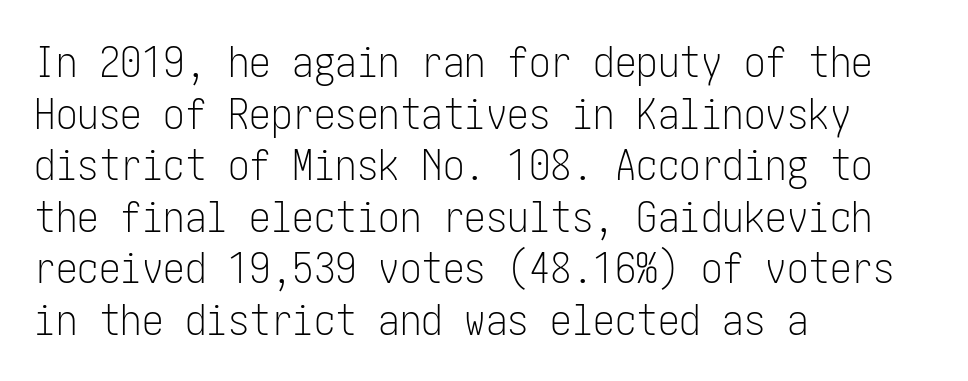
Q: Is the text bold? A: No.
Q: Is the text italic (slanted)? A: No, it is upright.
Q: Is the typeface a serif or a sans-serif typeface? A: Sans-serif.
Q: Is the text underlined? A: No.
Q: How is the paragraph aligned? A: Left-aligned.
Q: Is the spacing between letters normal or unusually wide? A: Normal.
Q: Width (condensed, normal, or wide)? A: Condensed.
Q: Stroke contrast? A: Low.
Q: x-height? A: Medium.
